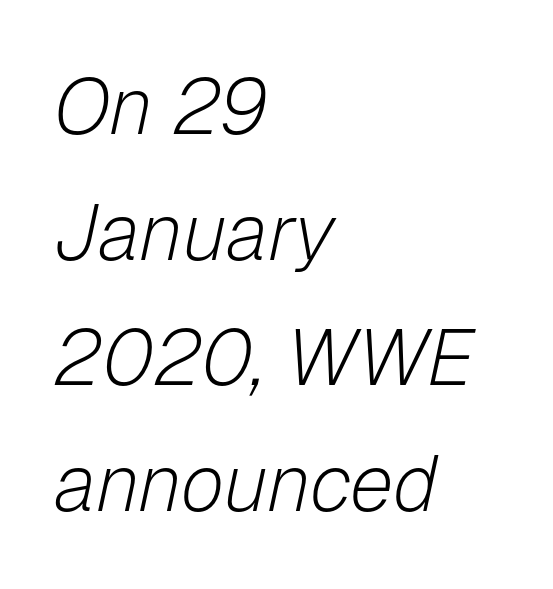
Q: Is the text bold? A: No.
Q: Is the text italic (slanted)? A: Yes, it leans right by about 12 degrees.
Q: Is the text underlined? A: No.
Q: How is the paragraph aligned? A: Left-aligned.
Q: Is the spacing between letters normal or unusually wide? A: Normal.
Q: Is the spacing between lines tight, normal or loose? A: Normal.
Q: Width (condensed, normal, or wide)? A: Normal.
Q: Stroke contrast? A: Low.
Q: x-height? A: Medium.
Q: Monospaced? A: No.
